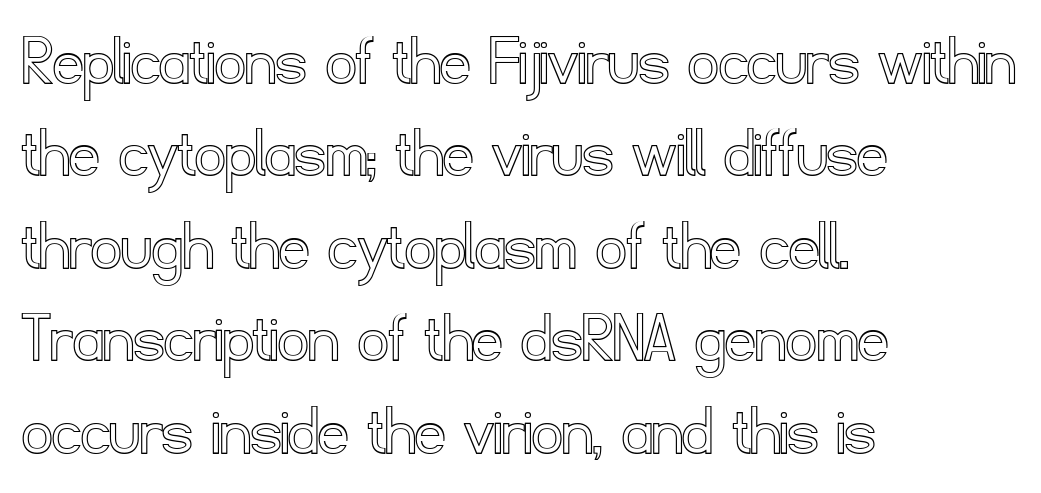
Caption: multi-line text, flush left, ragged right. The letters sit at their default tracking, neither squeezed nor spread. Tall strokes in this sample are plumb rather than angled. The space between consecutive lines is moderate. Quick note: underline off.
